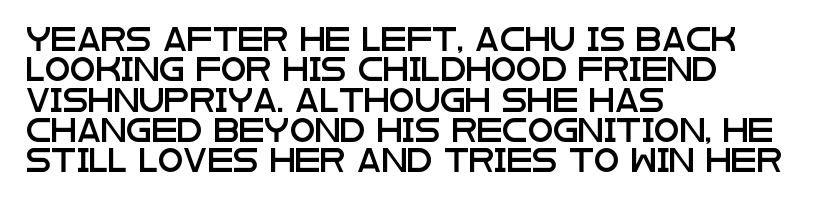
{"italic": "no", "underline": "no", "align": "left", "line_spacing": "normal", "line_spacing_ratio": 1.32, "letter_spacing": "normal", "letter_spacing_em": 0.0, "glyph_px": 23}
